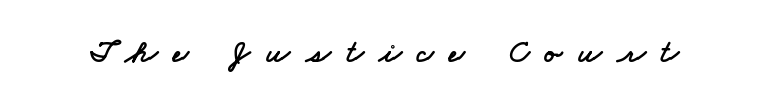
The image shows 33 px wide sans-serif type; set unusually wide letter spacing (+0.47 em), not underlined; low stroke contrast and a small x-height.
